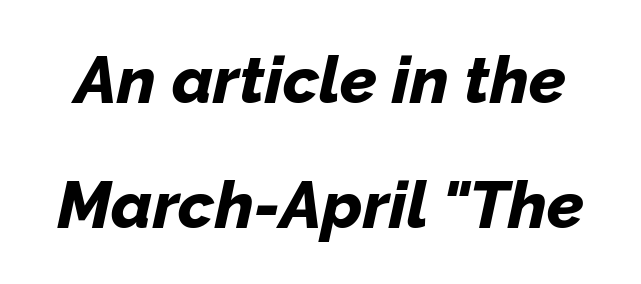
Character widths vary here, with narrow letters taking less room than wide ones. Check under the words: just untouched page. There's an unmistakable incline to the writing here. Short note: letters normally spaced. These words are printed bold, with thick strokes throughout.
